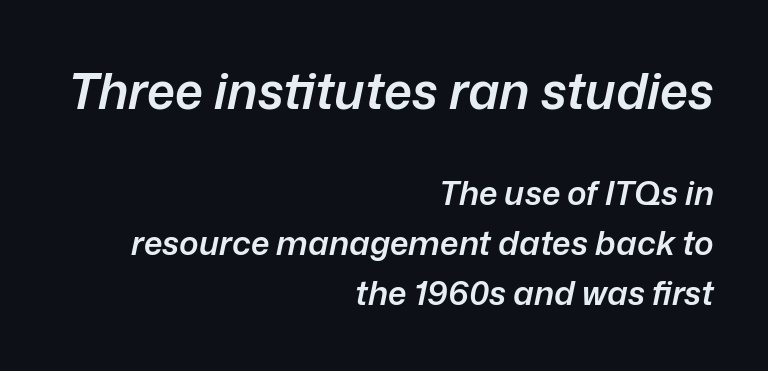
Q: Is the text bold? A: Semi-bold.
Q: Is the text italic (slanted)? A: Yes, it leans right by about 12 degrees.
Q: Is the text underlined? A: No.
Q: How is the paragraph aligned? A: Right-aligned.
Q: Is the spacing between letters normal or unusually wide? A: Normal.
Q: Is the spacing between lines tight, normal or loose? A: Normal.
Q: Which block of text is set in a larger size, the first (top) or the second (bottom)? A: The first (top) one.
Q: Width (condensed, normal, or wide)? A: Normal.
Q: Stroke contrast? A: Low.
Q: x-height? A: Medium.
Q: Monospaced? A: No.
